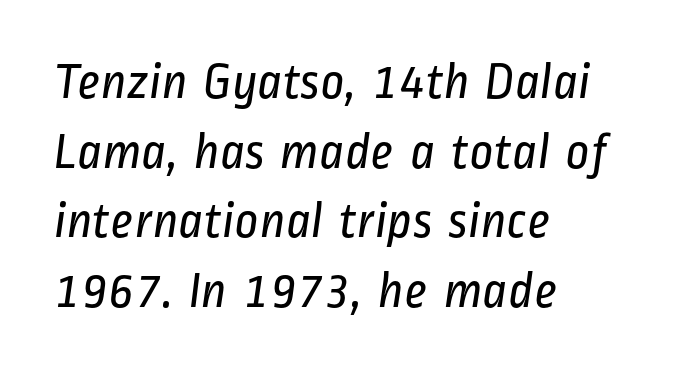
The image shows 52 px regular-weight, condensed sans-serif type; set left-aligned, normal line spacing (1.34x), normal letter spacing, not underlined; low stroke contrast and a medium x-height.
